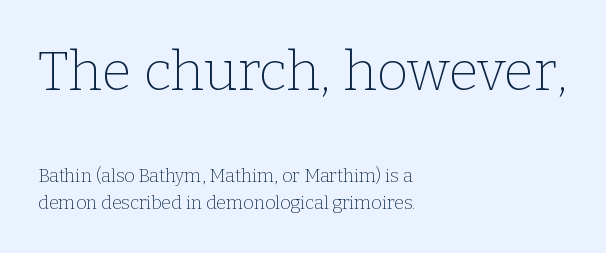
Q: Is the text bold? A: No.
Q: Is the text italic (slanted)? A: No, it is upright.
Q: Is the typeface a serif or a sans-serif typeface? A: Serif.
Q: Is the text underlined? A: No.
Q: How is the paragraph aligned? A: Left-aligned.
Q: Is the spacing between letters normal or unusually wide? A: Normal.
Q: Is the spacing between lines tight, normal or loose? A: Normal.
Q: Which block of text is set in a larger size, the first (top) or the second (bottom)? A: The first (top) one.
Q: Width (condensed, normal, or wide)? A: Normal.
Q: Stroke contrast? A: Low.
Q: x-height? A: Medium.
Q: Monospaced? A: No.
